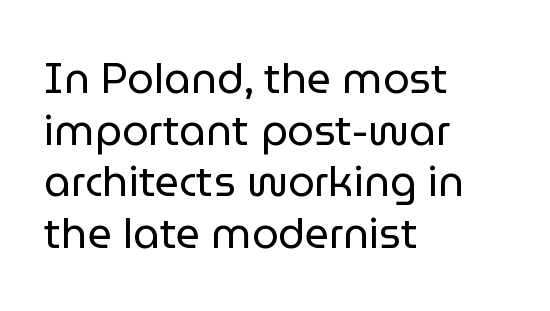
The letterforms sit at book weight or below. Serif or sans? Sans — the stroke terminals are bare. Ascenders rise straight up at ninety degrees. Descender tails drop into unmarked territory. Tracking here is standard; glyphs follow each other at the usual distance.
